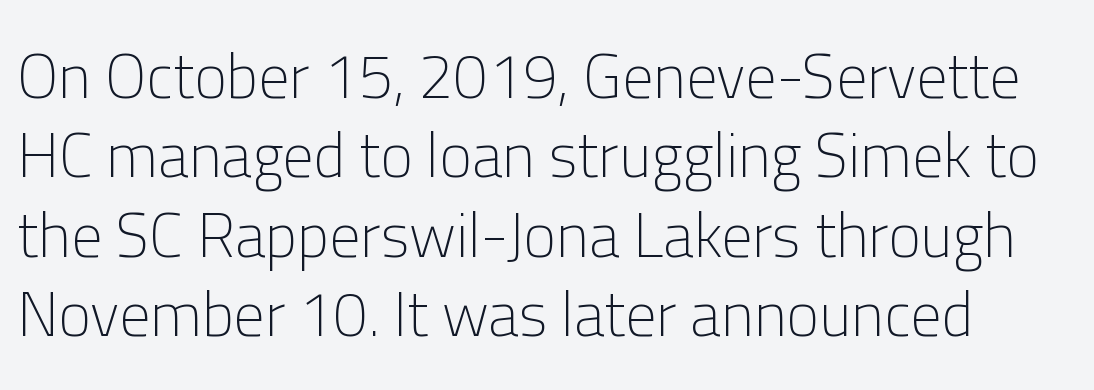
The letterforms sit shoulder to shoulder at normal distance. The vertical gap from one line to the next is medium. This is sans-serif lettering, the kind often seen on screens and signage. The specimen reads as upright at a glance. Underlining? Definitely not there.
